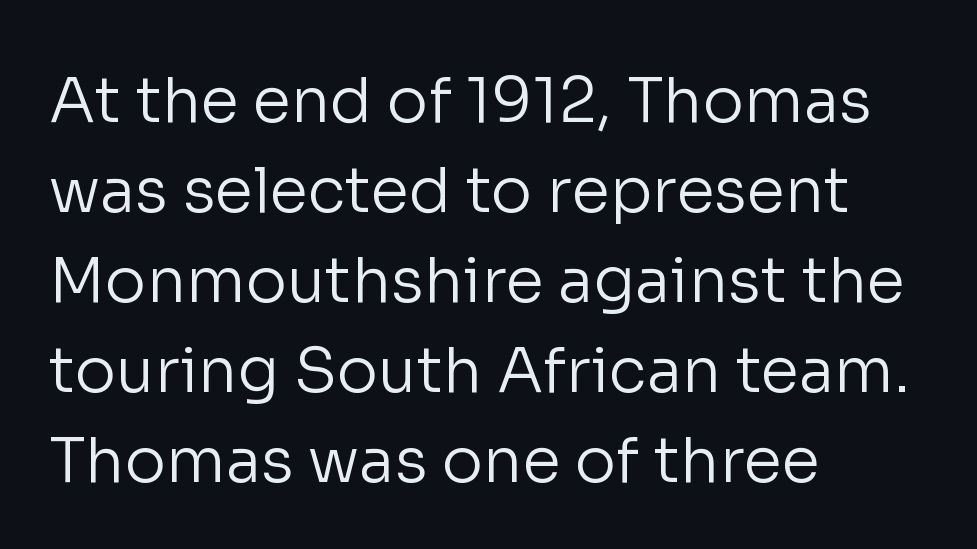
The image shows 62 px regular-weight sans-serif type, upright; set left-aligned, normal line spacing (1.45x), normal letter spacing, not underlined; low stroke contrast and a medium x-height.
